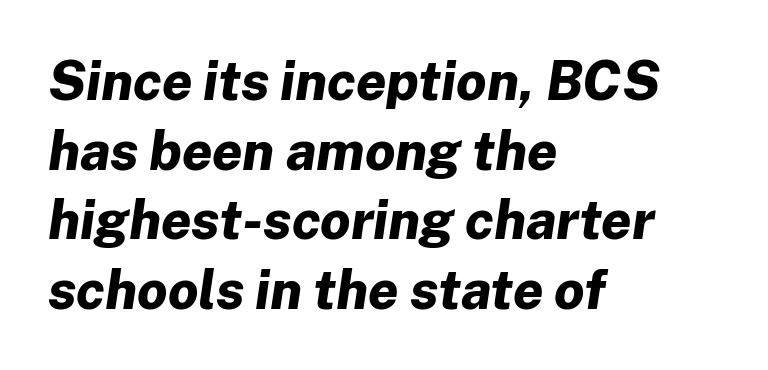
You could not count columns in this text — the font is proportionally spaced. The baseline area is clear. The face used here has a pronounced slope to its letters. Visually the block forms a straight wall on the left and a jagged coastline on the right. Rows of type keep a routine distance in the vertical direction. Heavy, bold letterforms.
